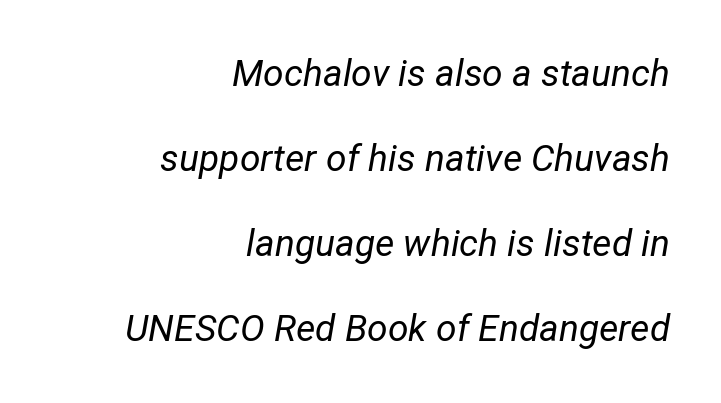
Q: Is the text bold? A: No.
Q: Is the text italic (slanted)? A: Yes, it leans right by about 12 degrees.
Q: Is the text underlined? A: No.
Q: How is the paragraph aligned? A: Right-aligned.
Q: Is the spacing between letters normal or unusually wide? A: Normal.
Q: Is the spacing between lines tight, normal or loose? A: Loose.
Q: Width (condensed, normal, or wide)? A: Normal.
Q: Stroke contrast? A: Low.
Q: x-height? A: Medium.
Q: Monospaced? A: No.
